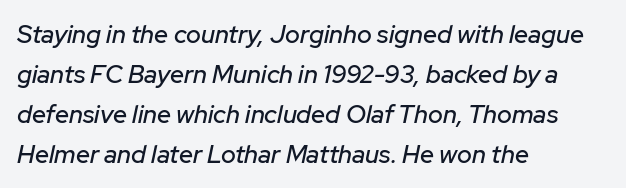
Q: Is the text italic (slanted)? A: Yes, it leans right by about 12 degrees.
Q: Is the text underlined? A: No.
Q: How is the paragraph aligned? A: Left-aligned.
Q: Is the spacing between letters normal or unusually wide? A: Normal.
Q: Is the spacing between lines tight, normal or loose? A: Normal.
